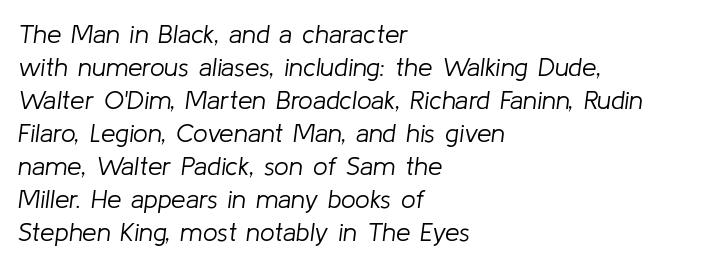
This sample is left-justified, so line endings fall wherever the words run out. Here the glyphs are tracked normally, forming tight word shapes. Nothing heavy about these letters — not bold at all. The space between consecutive lines is moderate. The gap between lines stays unmarked. The font's italic variant was chosen for this text.
